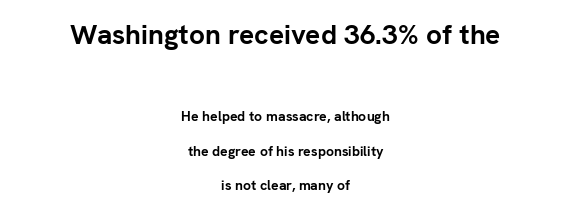
The image shows 28 px semibold sans-serif type, upright; set centered, loose line spacing (2.46x), normal letter spacing, not underlined; the first (top) block is 2.0x larger; low stroke contrast and a medium x-height.
